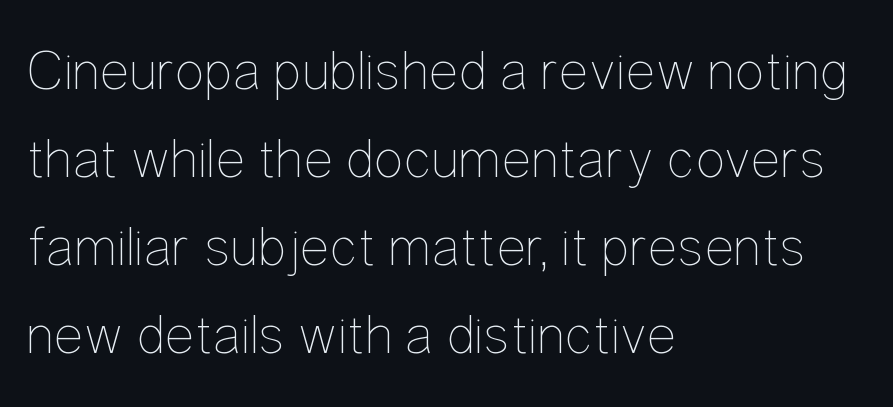
Q: Is the text bold? A: No.
Q: Is the text italic (slanted)? A: No, it is upright.
Q: Is the text underlined? A: No.
Q: How is the paragraph aligned? A: Left-aligned.
Q: Is the spacing between letters normal or unusually wide? A: Normal.
Q: Is the spacing between lines tight, normal or loose? A: Normal.
Q: Width (condensed, normal, or wide)? A: Condensed.
Q: Stroke contrast? A: Low.
Q: x-height? A: Medium.
Q: Monospaced? A: No.
